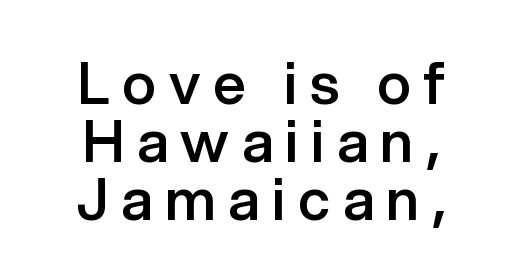
The image shows 58 px semibold sans-serif type, upright; set centered, tight line spacing (1.0x), unusually wide letter spacing (+0.22 em), not underlined; low stroke contrast and a medium x-height.
